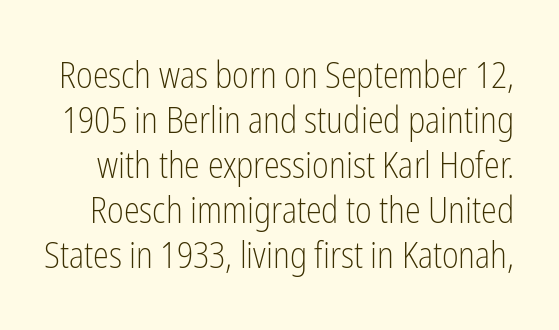
The image shows 36 px light, condensed sans-serif type, upright; set normal line spacing (1.25x), normal letter spacing, not underlined; low stroke contrast and a medium x-height.
